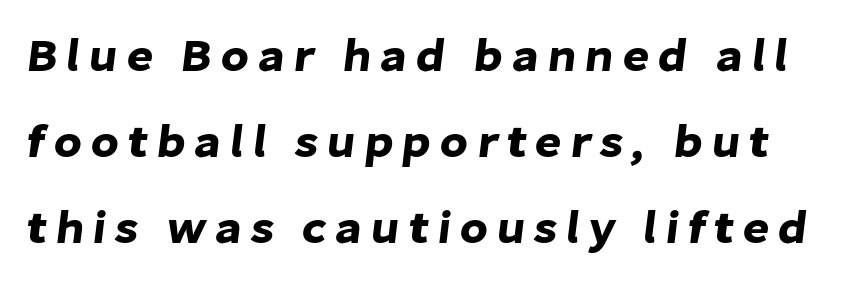
The image shows 46 px sans-serif type; set line spacing 1.87x, not underlined; low stroke contrast and a medium x-height.
